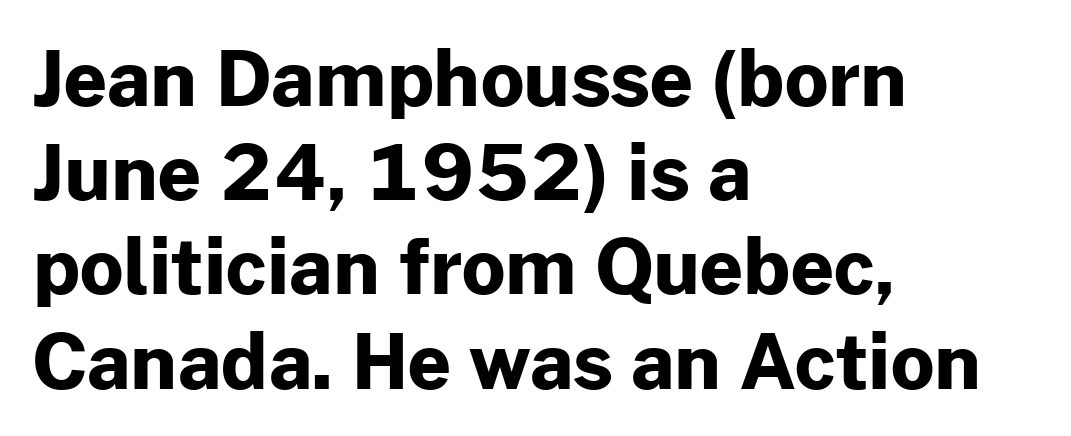
{"serif": "no", "italic": "no", "bold": "yes", "weight": "bold", "width": "normal", "stroke_contrast": "low", "x_height": "medium", "monospaced": "no", "underline": "no", "align": "left", "line_spacing_ratio": 1.24, "letter_spacing": "normal", "letter_spacing_em": 0.0, "glyph_px": 76}
